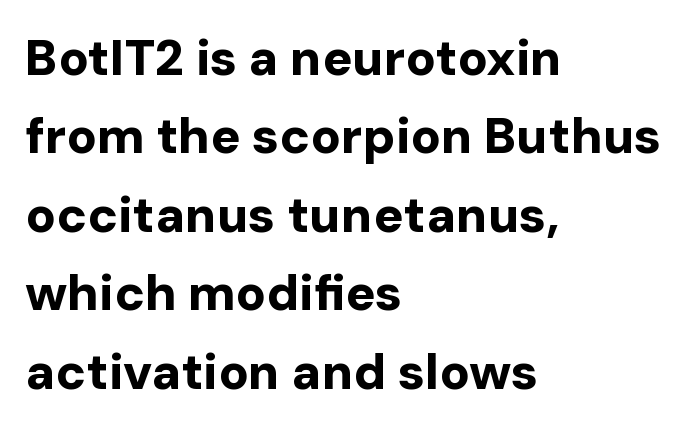
{"serif": "no", "italic": "no", "bold": "yes", "weight": "bold", "width": "normal", "stroke_contrast": "low", "x_height": "medium", "monospaced": "no", "underline": "no", "align": "left", "line_spacing": "normal", "line_spacing_ratio": 1.57, "letter_spacing": "normal", "letter_spacing_em": 0.0, "glyph_px": 50}
